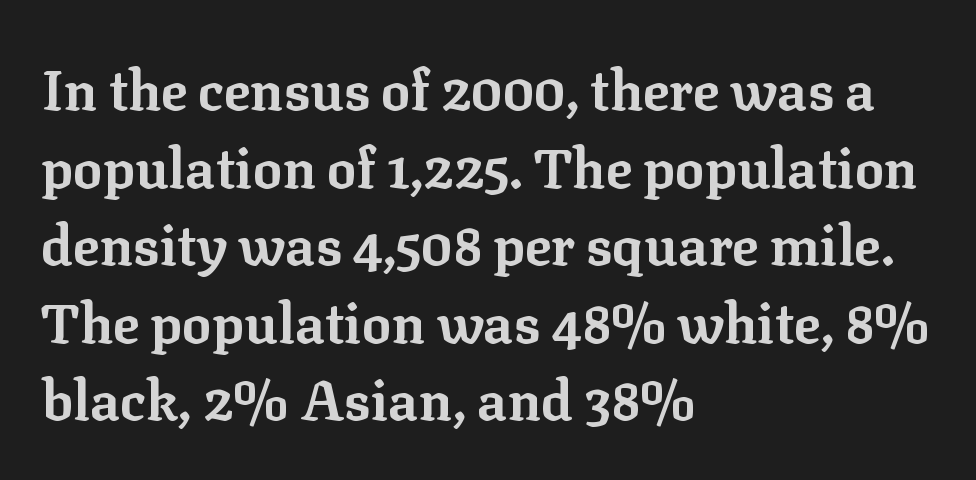
The image shows 55 px bold serif type, upright; set left-aligned, normal line spacing (1.41x), normal letter spacing, not underlined; low stroke contrast and a medium x-height.
